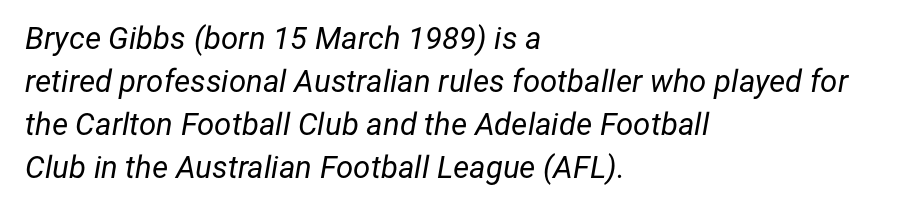
Casual observation: everything's shoved over to the left. The gap between lines stays unmarked. The passage shown is not bold in any degree. Inter-character spacing is left at the font's built-in metrics. Is there much room between lines? A standard amount, neither cramped nor airy. The font's italic variant was chosen for this text.
